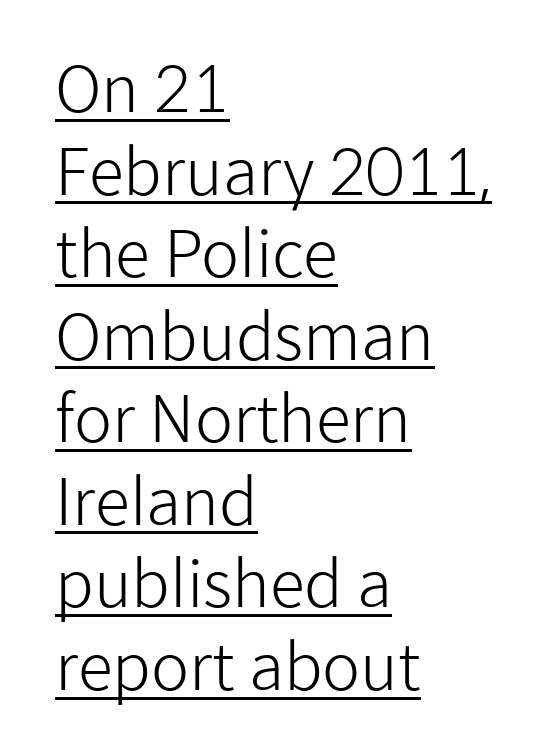
{"serif": "no", "italic": "no", "bold": "no", "weight": "light", "width": "normal", "stroke_contrast": "low", "x_height": "medium", "monospaced": "no", "underline": "yes", "align": "left", "line_spacing": "normal", "line_spacing_ratio": 1.29, "letter_spacing": "normal", "letter_spacing_em": 0.0, "glyph_px": 64}
